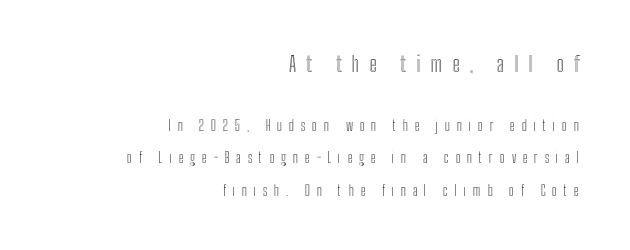
Q: Is the text italic (slanted)? A: No, it is upright.
Q: Is the text underlined? A: No.
Q: How is the paragraph aligned? A: Right-aligned.
Q: Is the spacing between letters normal or unusually wide? A: Unusually wide.
Q: Is the spacing between lines tight, normal or loose? A: Loose.
Q: Which block of text is set in a larger size, the first (top) or the second (bottom)? A: The first (top) one.
